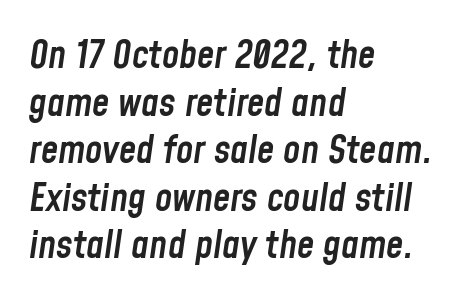
Q: Is the text bold? A: Semi-bold.
Q: Is the text italic (slanted)? A: Yes, it leans right by about 8 degrees.
Q: Is the text underlined? A: No.
Q: How is the paragraph aligned? A: Left-aligned.
Q: Is the spacing between letters normal or unusually wide? A: Normal.
Q: Width (condensed, normal, or wide)? A: Condensed.
Q: Stroke contrast? A: Low.
Q: x-height? A: Medium.
Q: Monospaced? A: No.
